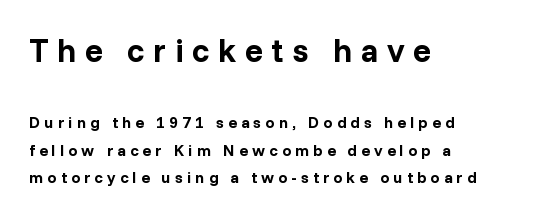
These lines are rendered in a variable-pitch font. The tracking jumps out immediately: characters are airy and widely separated. The lettering holds an erect, upright posture throughout. Visually the block forms a straight wall on the left and a jagged coastline on the right. This sample uses a sans-serif face.
